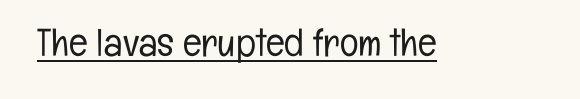
The image shows 39 px light, condensed sans-serif type, upright; set normal letter spacing, underlined; low stroke contrast and a medium x-height.
